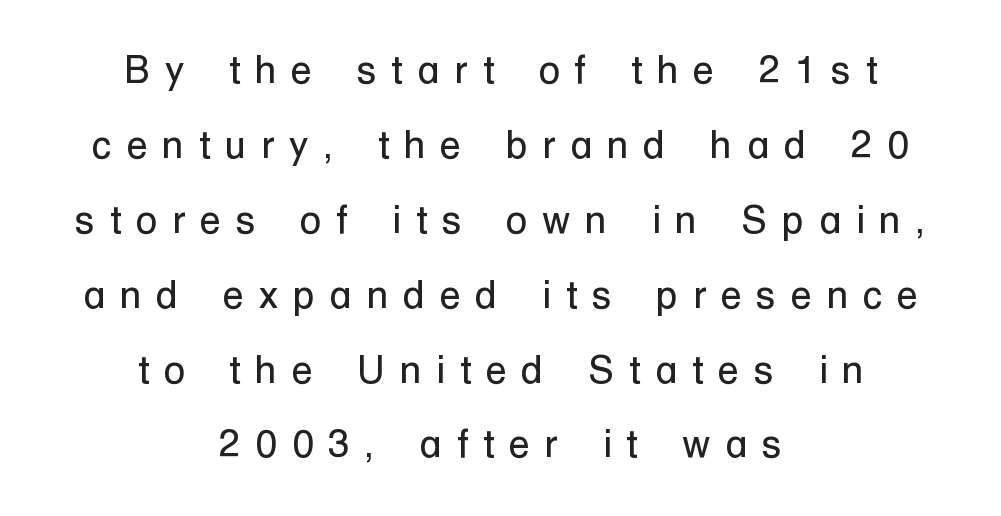
{"serif": "no", "italic": "no", "bold": "no", "weight": "regular", "width": "normal", "stroke_contrast": "low", "x_height": "medium", "monospaced": "no", "underline": "no", "align": "center", "line_spacing": "loose", "line_spacing_ratio": 1.92, "letter_spacing": "wide", "letter_spacing_em": 0.38, "glyph_px": 39}
